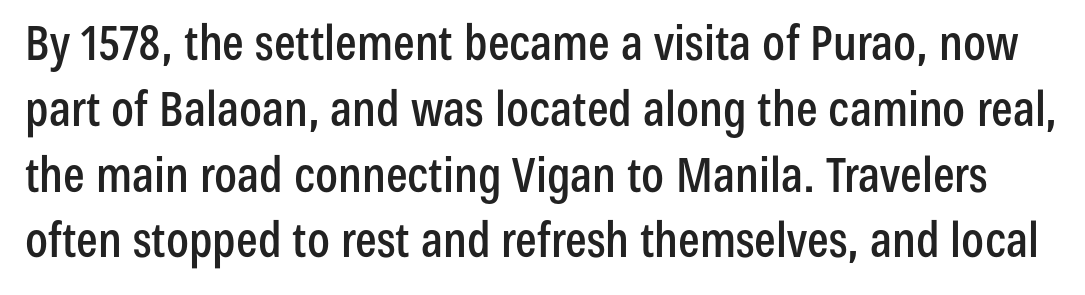
The image shows 48 px condensed sans-serif type, upright; set normal line spacing (1.37x), normal letter spacing, not underlined; low stroke contrast and a medium x-height.
